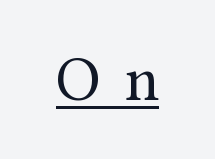
{"serif": "yes", "italic": "no", "bold": "no", "weight": "regular", "width": "normal", "stroke_contrast": "medium", "x_height": "medium", "monospaced": "no", "underline": "yes", "letter_spacing": "wide", "letter_spacing_em": 0.39, "glyph_px": 63}
